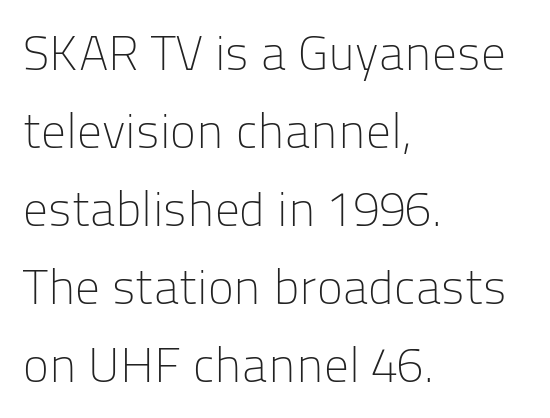
The image shows 49 px light sans-serif type, upright; set left-aligned, normal line spacing (1.59x), normal letter spacing, not underlined; low stroke contrast and a medium x-height.
